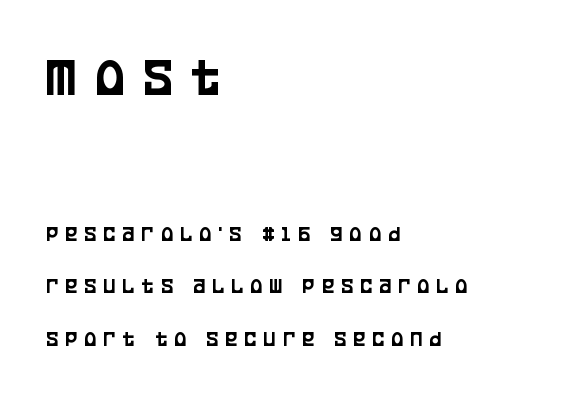
The image shows 55 px condensed sans-serif type, upright; set left-aligned, loose line spacing (2.38x), unusually wide letter spacing (+0.34 em), not underlined; the first (top) block is 2.5x larger; low stroke contrast and a large x-height.
